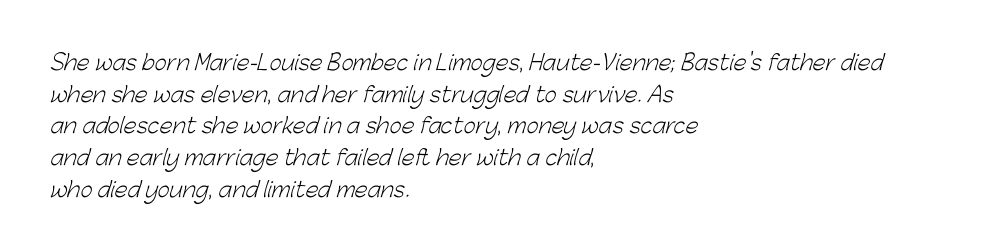
The image shows 21 px text type; set left-aligned, normal line spacing (1.51x), normal letter spacing, not underlined.
